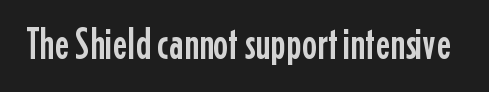
Q: Is the text italic (slanted)? A: No, it is upright.
Q: Is the typeface a serif or a sans-serif typeface? A: Sans-serif.
Q: Is the text underlined? A: No.
Q: Is the spacing between letters normal or unusually wide? A: Normal.
Q: Width (condensed, normal, or wide)? A: Condensed.
Q: Stroke contrast? A: Low.
Q: x-height? A: Medium.
Q: Monospaced? A: No.
